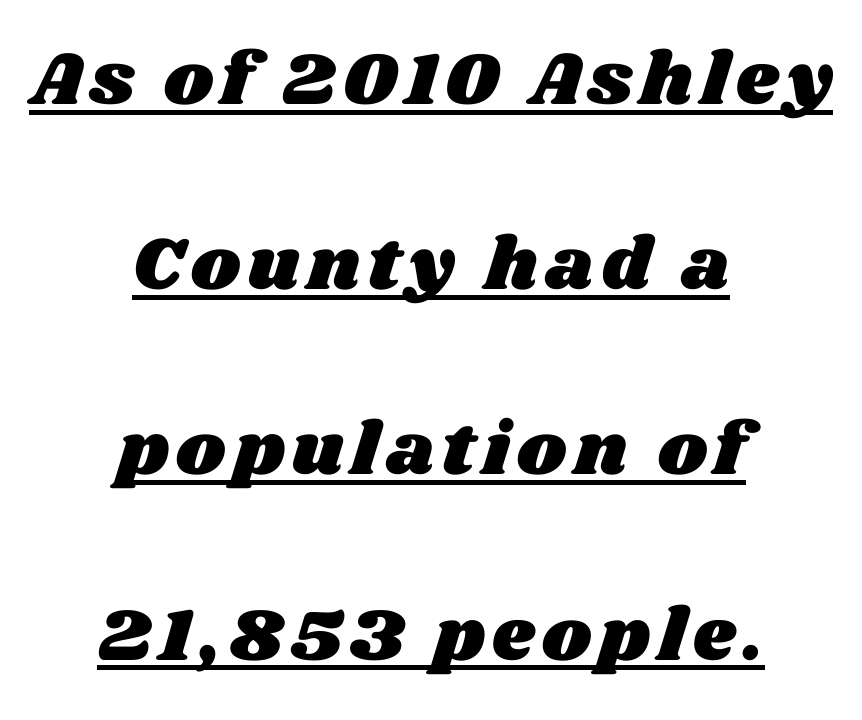
You can see a thin bar hugging the bottom of the glyphs. Both edges are ragged and mirror each other, which tells us the setting is centered. If you measured baseline to baseline, you'd find a long distance. These lines are rendered in a variable-pitch font.
